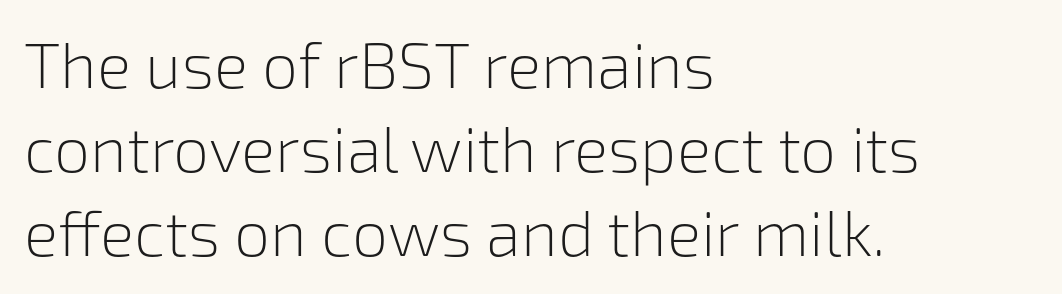
Q: Is the text bold? A: No.
Q: Is the text italic (slanted)? A: No, it is upright.
Q: Is the typeface a serif or a sans-serif typeface? A: Sans-serif.
Q: Is the text underlined? A: No.
Q: How is the paragraph aligned? A: Left-aligned.
Q: Is the spacing between letters normal or unusually wide? A: Normal.
Q: Is the spacing between lines tight, normal or loose? A: Normal.
Q: Width (condensed, normal, or wide)? A: Normal.
Q: Stroke contrast? A: Low.
Q: x-height? A: Medium.
Q: Monospaced? A: No.
